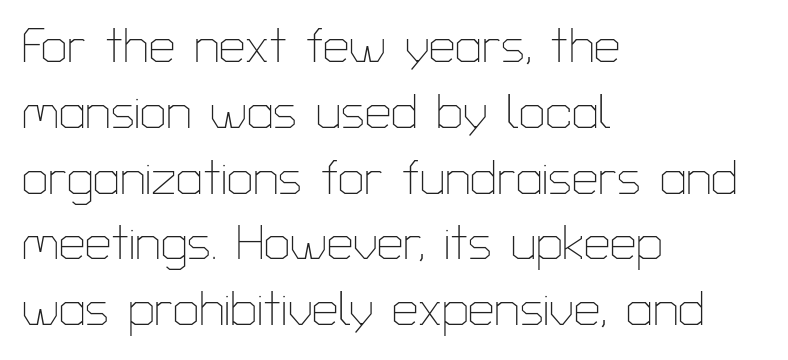
The rendering shows plain stroke endings on the letterforms — a sans-serif design. The glyphs are unaccompanied by any horizontal stroke below them. Inter-character spacing is left at the font's built-in metrics. Which margin do the lines hug? The left one — the right edge is uneven. Unbolded letterforms with no extra heft. Is this a fixed-width face? No — the glyphs have proportional, varying widths.
